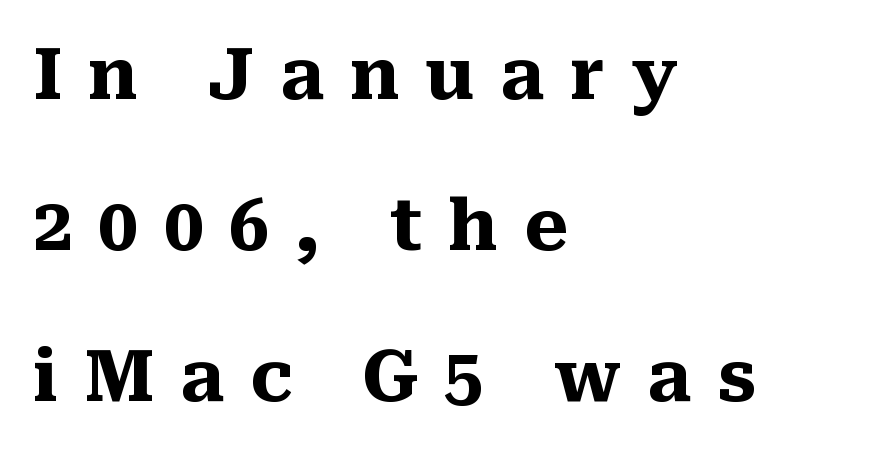
The image shows 71 px heavy serif type, upright; set left-aligned, loose line spacing (2.13x), unusually wide letter spacing (+0.36 em), not underlined; medium stroke contrast and a medium x-height.
